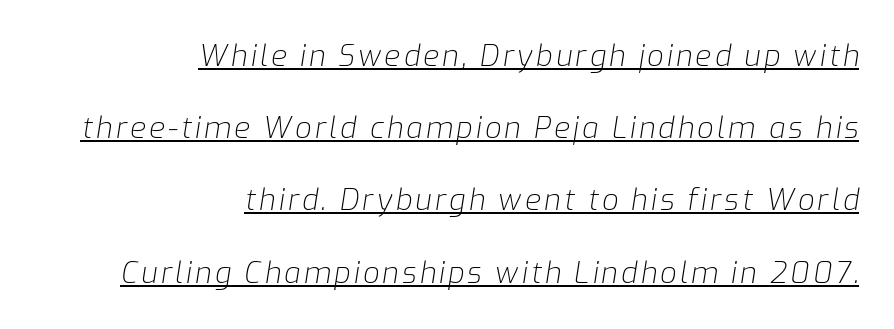
The image shows 29 px light type, italic (leaning right); set right-aligned, loose line spacing (2.49x), underlined; low stroke contrast and a medium x-height.
